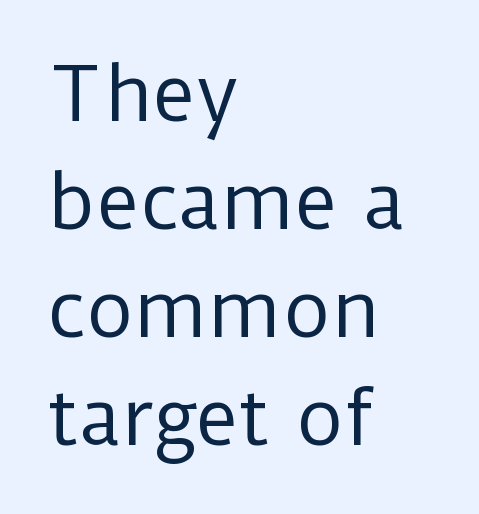
The image shows 74 px regular-weight sans-serif type, upright; set left-aligned, normal line spacing (1.46x), normal letter spacing, not underlined; low stroke contrast and a medium x-height.
